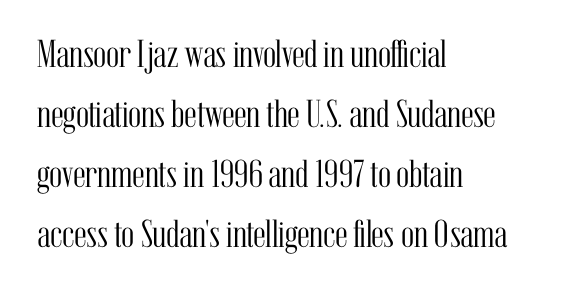
Letter spacing: default. Looks like regular typesetting: each glyph gets only the width it needs. The characters are drawn with everyday or finer stroke widths. In terms of posture, this sample is upright.
